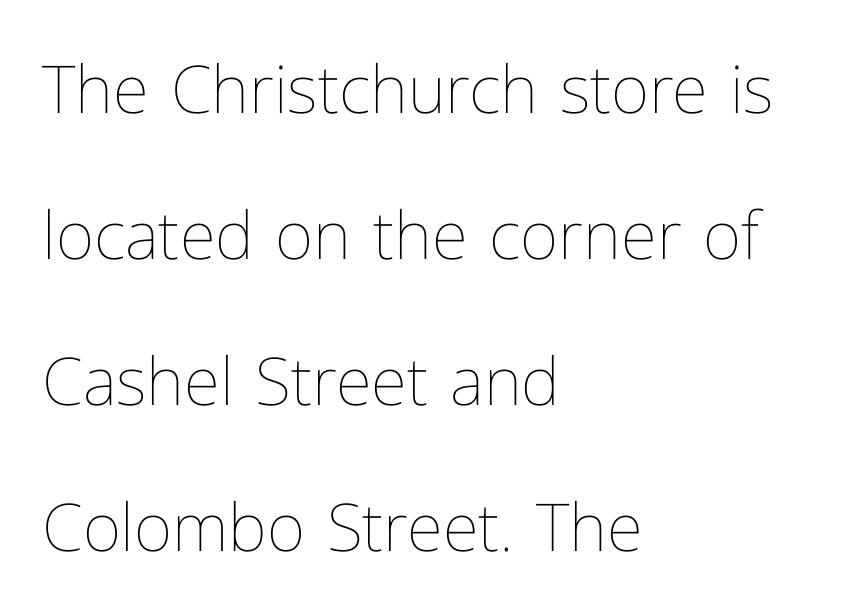
{"italic": "no", "bold": "no", "weight": "thin", "width": "normal", "stroke_contrast": "low", "x_height": "medium", "monospaced": "no", "underline": "no", "align": "left", "line_spacing": "loose", "line_spacing_ratio": 2.21, "letter_spacing": "normal", "letter_spacing_em": 0.0, "glyph_px": 66}
